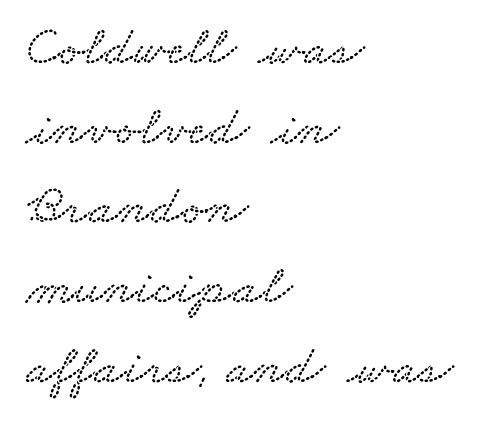
Q: Is the text underlined? A: No.
Q: How is the paragraph aligned? A: Left-aligned.
Q: Is the spacing between letters normal or unusually wide? A: Normal.
Q: Is the spacing between lines tight, normal or loose? A: Normal.
Q: Width (condensed, normal, or wide)? A: Wide.
Q: Stroke contrast? A: Low.
Q: x-height? A: Small.
Q: Monospaced? A: No.
